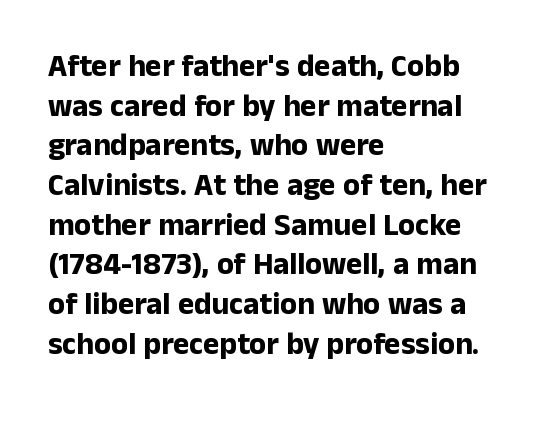
Q: Is the text bold? A: Yes.
Q: Is the text italic (slanted)? A: No, it is upright.
Q: Is the typeface a serif or a sans-serif typeface? A: Sans-serif.
Q: Is the text underlined? A: No.
Q: How is the paragraph aligned? A: Left-aligned.
Q: Is the spacing between letters normal or unusually wide? A: Normal.
Q: Is the spacing between lines tight, normal or loose? A: Normal.
Q: Width (condensed, normal, or wide)? A: Normal.
Q: Stroke contrast? A: Low.
Q: x-height? A: Medium.
Q: Monospaced? A: No.
